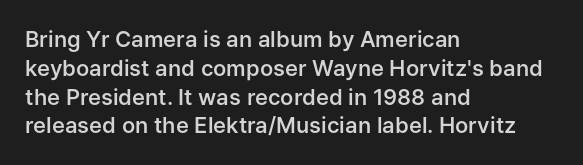
Q: Is the text bold? A: Semi-bold.
Q: Is the text italic (slanted)? A: No, it is upright.
Q: Is the text underlined? A: No.
Q: How is the paragraph aligned? A: Left-aligned.
Q: Is the spacing between letters normal or unusually wide? A: Normal.
Q: Is the spacing between lines tight, normal or loose? A: Normal.
